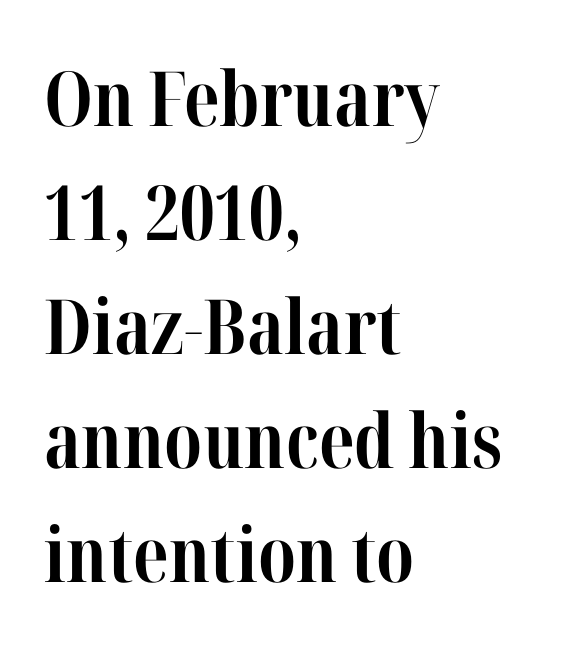
The image shows 76 px bold, condensed serif type, upright; set left-aligned, normal line spacing (1.5x), normal letter spacing, not underlined; high stroke contrast and a medium x-height.
